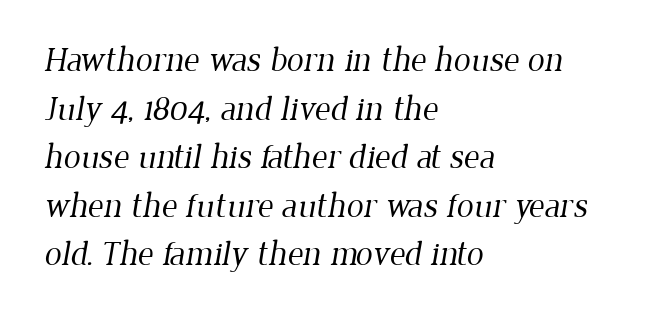
{"serif": "yes", "bold": "no", "weight": "regular", "width": "normal", "stroke_contrast": "low", "x_height": "medium", "monospaced": "no", "underline": "no", "align": "left", "line_spacing": "normal", "line_spacing_ratio": 1.43, "letter_spacing": "normal", "letter_spacing_em": 0.0, "glyph_px": 34}
